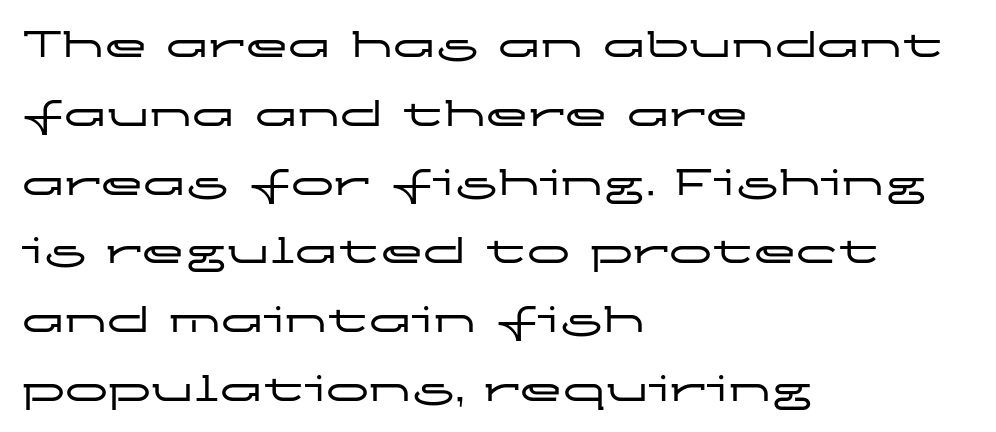
The image shows 43 px wide sans-serif type, upright; set left-aligned, normal line spacing (1.6x), normal letter spacing, not underlined; low stroke contrast and a medium x-height.
